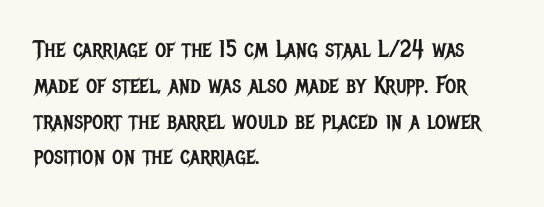
The setting favours the left margin, as ordinary paragraphs usually do. Upright lettering throughout. Letter spacing: default. No chunkiness to these letters — they're not bold.
